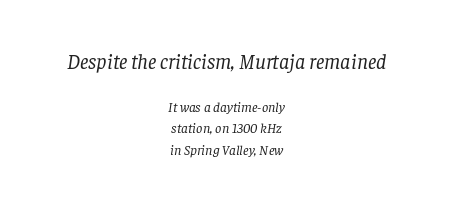
Letters have the restrained weight of plain body copy at most. Scale decreases going downward across the two blocks. The whole block is typeset with a tilt. The lines are quadded center. The rendering uses a moderate line-height, typical for paragraphs. Short note: letters normally spaced.
